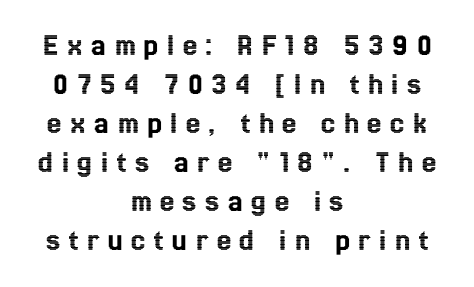
The image shows 32 px condensed type, upright; set centered, line spacing 1.22x, unusually wide letter spacing (+0.27 em), not underlined; a medium x-height.
